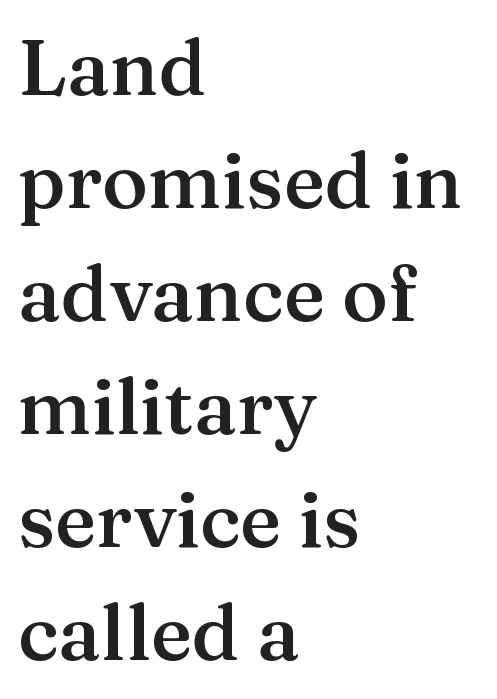
{"serif": "yes", "italic": "no", "bold": "semi", "weight": "semibold", "width": "normal", "stroke_contrast": "medium", "x_height": "medium", "monospaced": "no", "underline": "no", "align": "left", "line_spacing": "normal", "line_spacing_ratio": 1.45, "letter_spacing": "normal", "letter_spacing_em": 0.0, "glyph_px": 78}
